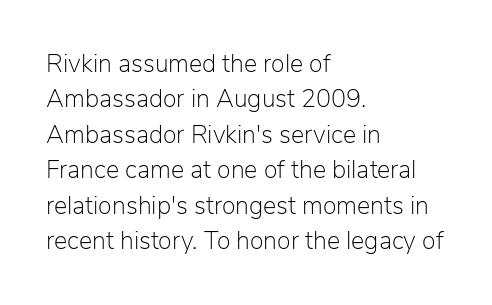
{"italic": "no", "bold": "no", "underline": "no", "align": "left", "line_spacing": "normal", "line_spacing_ratio": 1.42, "letter_spacing": "normal", "letter_spacing_em": 0.0, "glyph_px": 25}
